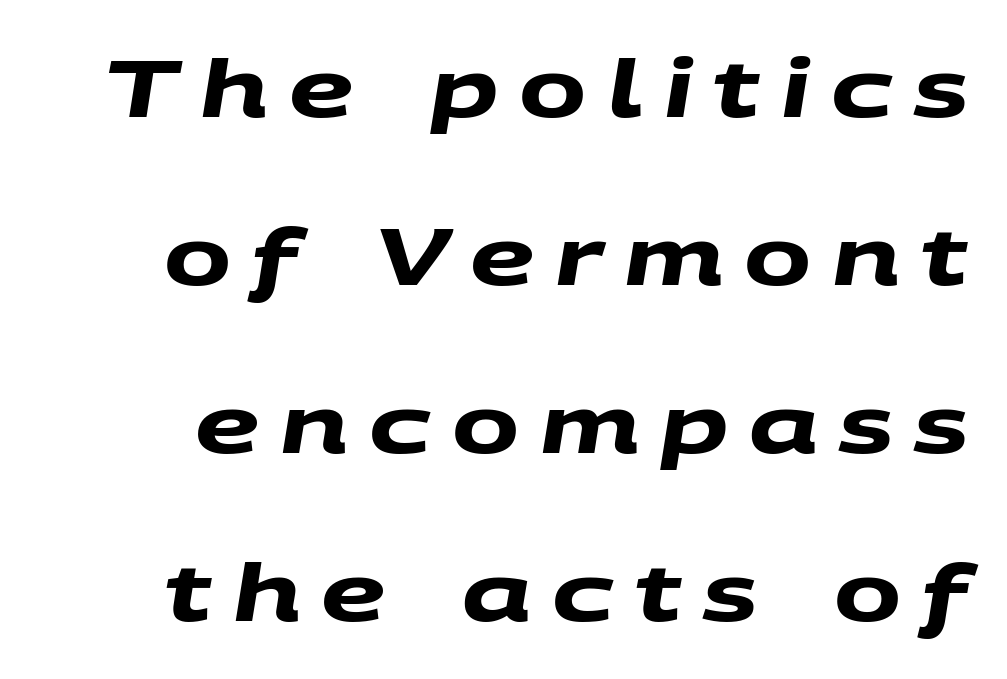
{"serif": "no", "bold": "yes", "weight": "heavy", "width": "wide", "stroke_contrast": "medium", "x_height": "large", "monospaced": "no", "underline": "no", "line_spacing": "loose", "line_spacing_ratio": 2.1, "letter_spacing": "wide", "letter_spacing_em": 0.26, "glyph_px": 80}
